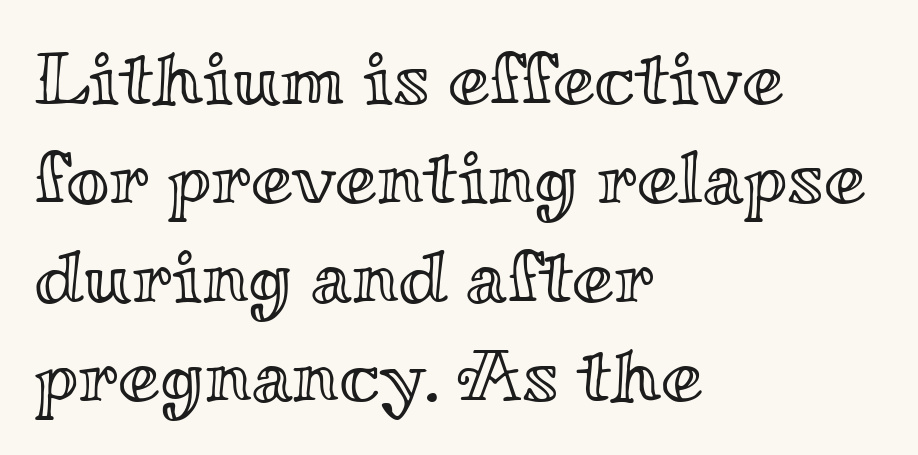
The image shows 75 px wide type, upright; set left-aligned, normal line spacing (1.32x), normal letter spacing, not underlined; a small x-height.
